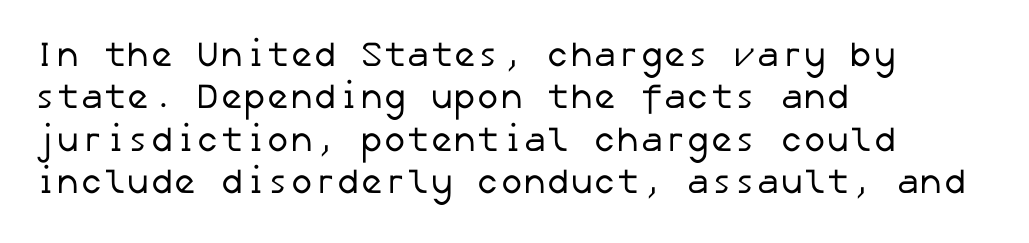
{"serif": "no", "bold": "no", "weight": "regular", "width": "normal", "stroke_contrast": "low", "x_height": "medium", "underline": "no", "align": "left", "line_spacing_ratio": 1.21, "letter_spacing": "normal", "letter_spacing_em": 0.0, "glyph_px": 35}
